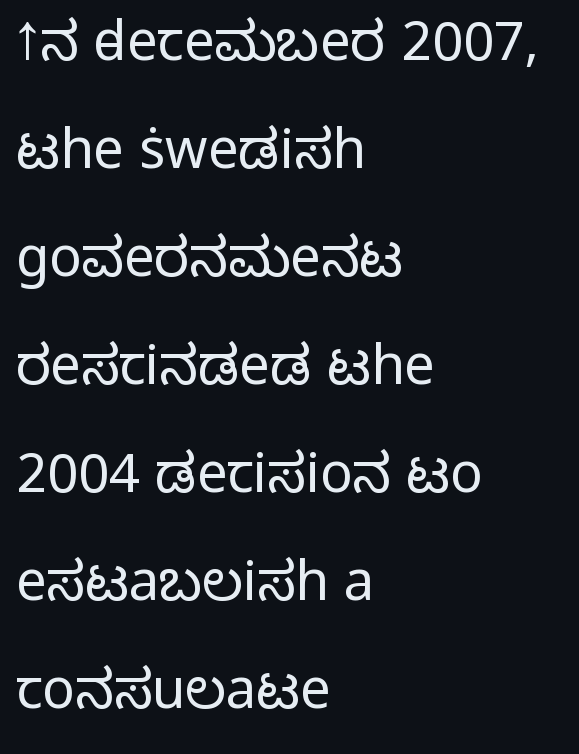
The image shows 54 px light sans-serif type, upright; set left-aligned, loose line spacing (2.0x), normal letter spacing, not underlined; low stroke contrast and a medium x-height.
